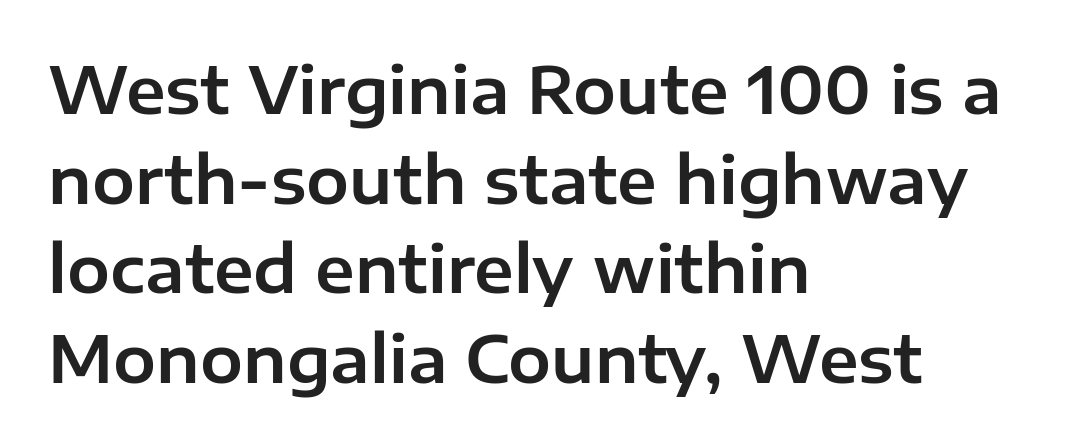
Reading down the column, the eye jumps a familiar distance to each next line. Is this a fixed-width face? No — the glyphs have proportional, varying widths. Quick note: not italic, upright. The string is rendered with underlining switched off. This rendering employs a face without finishing strokes, i.e., a sans-serif. The face used here is rendered with its standard letterfit.
